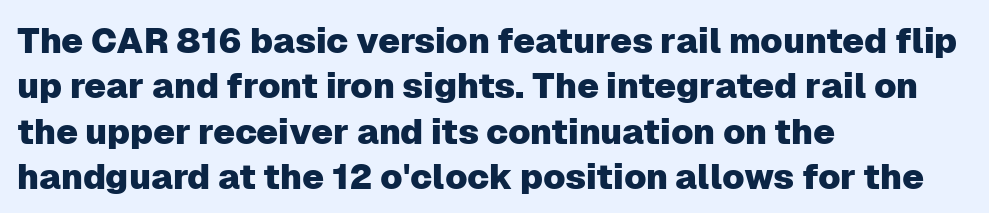
The lettering holds an erect, upright posture throughout. Every row of glyphs begins at an identical x-position on the left. This sample has the flowing, uneven cadence of proportional lettering. Is the letter spacing exaggerated? No — it looks like the ordinary default. Is this a sans? Yes — the strokes have no serifs.
